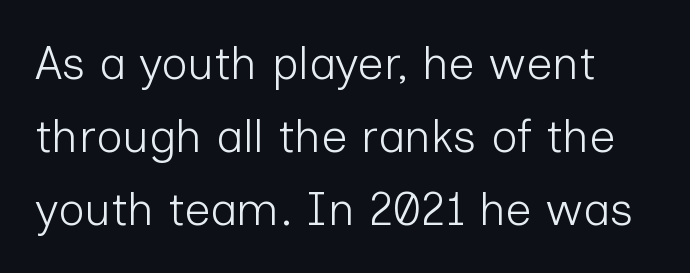
Q: Is the text bold? A: No.
Q: Is the text italic (slanted)? A: No, it is upright.
Q: Is the typeface a serif or a sans-serif typeface? A: Sans-serif.
Q: Is the text underlined? A: No.
Q: Is the spacing between letters normal or unusually wide? A: Normal.
Q: Is the spacing between lines tight, normal or loose? A: Normal.
Q: Width (condensed, normal, or wide)? A: Normal.
Q: Stroke contrast? A: Low.
Q: x-height? A: Medium.
Q: Monospaced? A: No.
